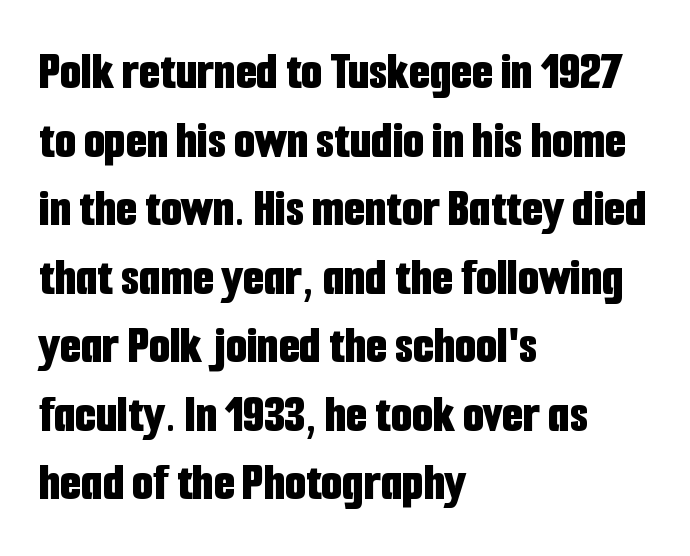
Q: Is the text bold? A: Yes.
Q: Is the text italic (slanted)? A: No, it is upright.
Q: Is the typeface a serif or a sans-serif typeface? A: Sans-serif.
Q: Is the text underlined? A: No.
Q: How is the paragraph aligned? A: Left-aligned.
Q: Is the spacing between letters normal or unusually wide? A: Normal.
Q: Is the spacing between lines tight, normal or loose? A: Normal.
Q: Width (condensed, normal, or wide)? A: Condensed.
Q: Stroke contrast? A: Low.
Q: x-height? A: Medium.
Q: Monospaced? A: No.
